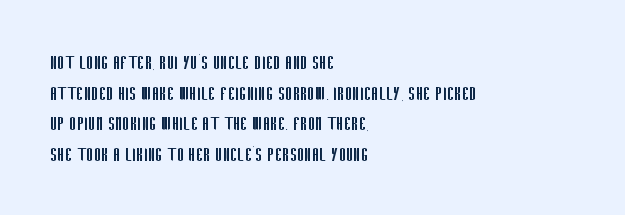
{"italic": "no", "bold": "no", "underline": "no", "align": "left", "line_spacing": "normal", "line_spacing_ratio": 1.39, "letter_spacing": "normal", "letter_spacing_em": 0.0, "glyph_px": 22}
